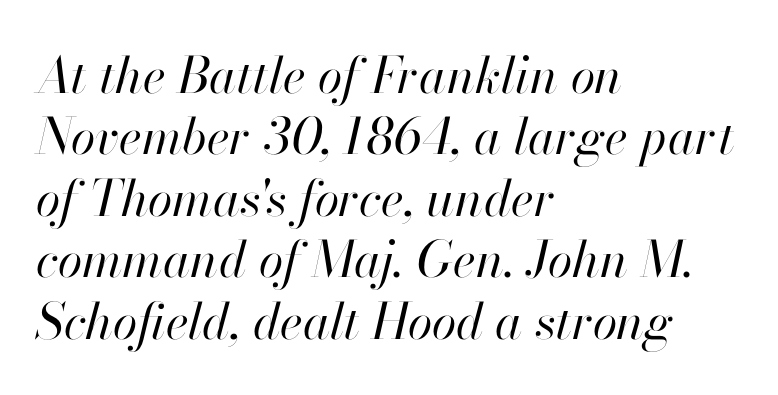
{"italic": "yes", "lean": "right", "slant_degrees": 13, "bold": "no", "weight": "regular", "width": "normal", "stroke_contrast": "high", "x_height": "small", "monospaced": "no", "underline": "no", "align": "left", "line_spacing_ratio": 1.23, "letter_spacing": "normal", "letter_spacing_em": 0.0, "glyph_px": 50}
